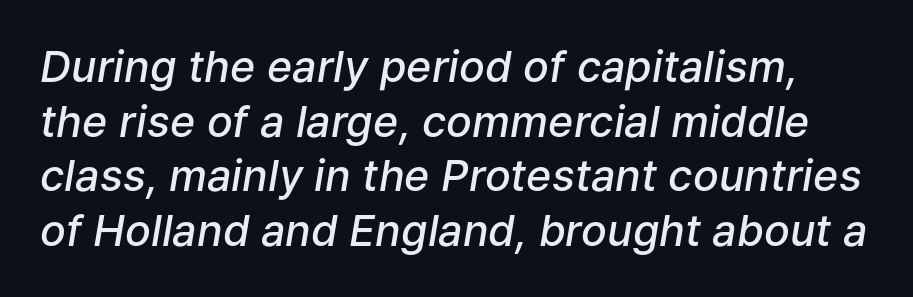
{"italic": "yes", "lean": "right", "slant_degrees": 9, "bold": "semi", "weight": "semibold", "width": "normal", "stroke_contrast": "low", "x_height": "medium", "monospaced": "no", "underline": "no", "line_spacing": "normal", "line_spacing_ratio": 1.27, "letter_spacing": "normal", "letter_spacing_em": 0.0, "glyph_px": 43}
